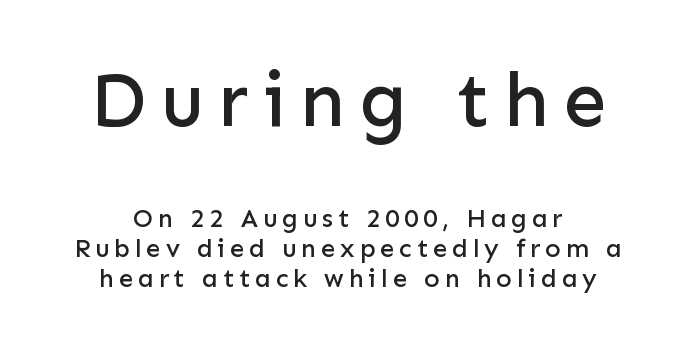
{"serif": "no", "italic": "no", "width": "normal", "stroke_contrast": "low", "x_height": "medium", "monospaced": "no", "underline": "no", "align": "center", "line_spacing": "tight", "line_spacing_ratio": 1.14, "larger_block": "first", "size_ratio": 2.96, "glyph_px": 77}
